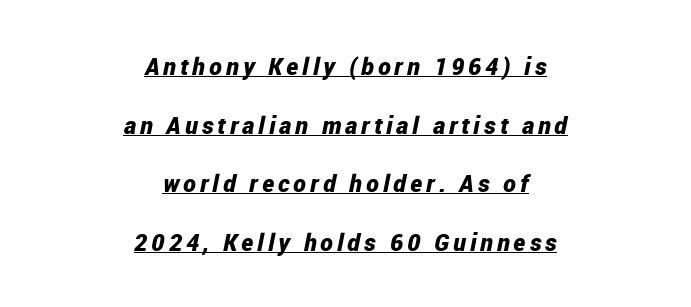
{"italic": "yes", "lean": "right", "slant_degrees": 12, "bold": "yes", "underline": "yes", "align": "center", "line_spacing": "loose", "line_spacing_ratio": 2.44, "glyph_px": 24}
